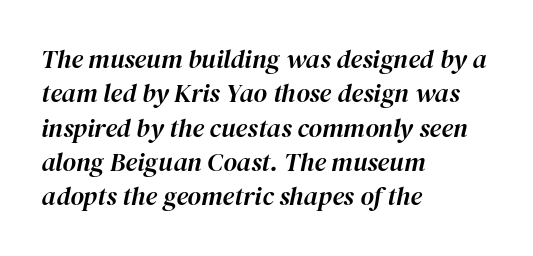
The font's italic variant was chosen for this text. Vertical spacing — default. Inter-character spacing is left at the font's built-in metrics. No word sits above an underline. The text block is weighted toward the left margin, trailing off unevenly rightward.
